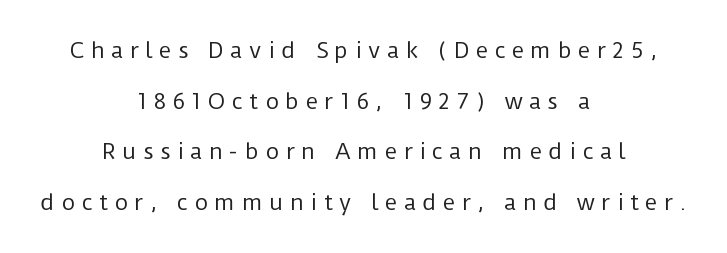
This is not heavy type; no bold has been used. There is plenty of visible air inserted between adjacent glyphs. Compared with typical paragraphs, the rows here are farther apart. Each row of text sits above clean, open space. A centered setting, common on invitations and titles, is used for this passage. Upright lettering throughout.
